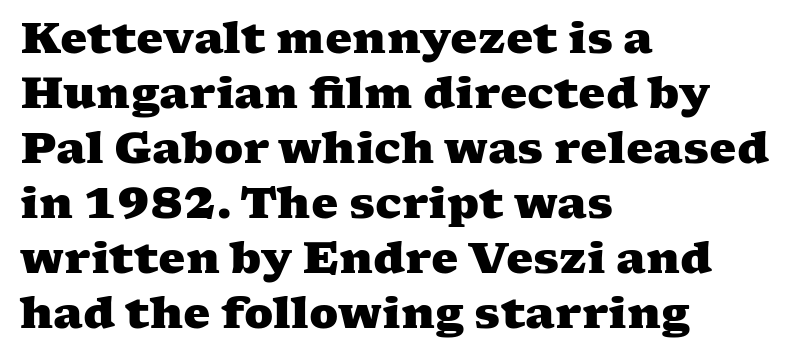
In terms of weight, the rendering is a true, heavy bold. The rendering uses natural spacing where letterforms have individual widths. Teacher's note: observe the even left margin — that is flush-left alignment. The line-height multiplier appears to be the usual default.
